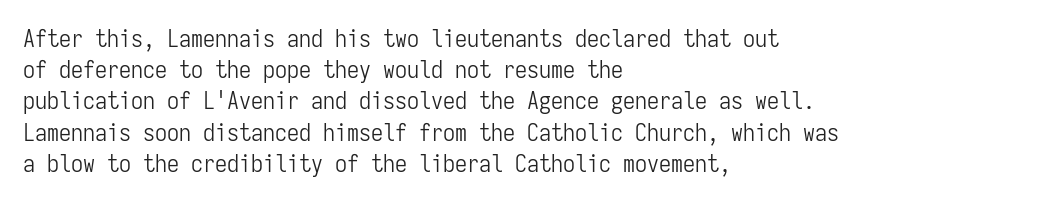
{"italic": "no", "bold": "no", "underline": "no", "align": "left", "line_spacing": "normal", "line_spacing_ratio": 1.3, "letter_spacing": "normal", "letter_spacing_em": 0.0, "glyph_px": 24}
